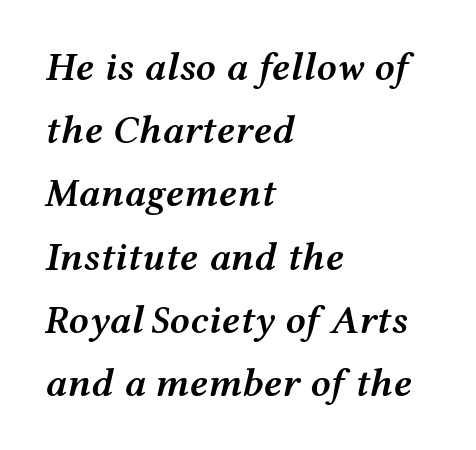
Q: Is the text bold? A: Semi-bold.
Q: Is the text italic (slanted)? A: Yes, it leans right by about 12 degrees.
Q: Is the text underlined? A: No.
Q: How is the paragraph aligned? A: Left-aligned.
Q: Is the spacing between letters normal or unusually wide? A: Normal.
Q: Is the spacing between lines tight, normal or loose? A: Normal.
Q: Width (condensed, normal, or wide)? A: Wide.
Q: Stroke contrast? A: Medium.
Q: x-height? A: Medium.
Q: Monospaced? A: No.
